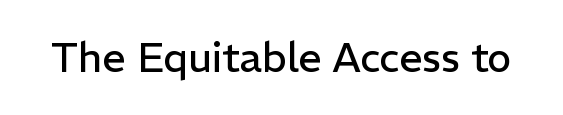
{"serif": "no", "italic": "no", "bold": "no", "weight": "regular", "width": "normal", "stroke_contrast": "low", "x_height": "medium", "monospaced": "no", "underline": "no", "letter_spacing": "normal", "letter_spacing_em": 0.0, "glyph_px": 41}
